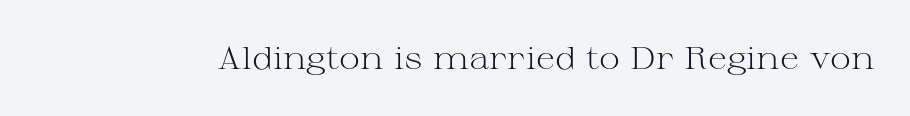
{"serif": "yes", "italic": "no", "bold": "no", "weight": "light", "width": "wide", "stroke_contrast": "medium", "x_height": "medium", "monospaced": "no", "underline": "no", "letter_spacing": "normal", "letter_spacing_em": 0.0, "glyph_px": 32}
